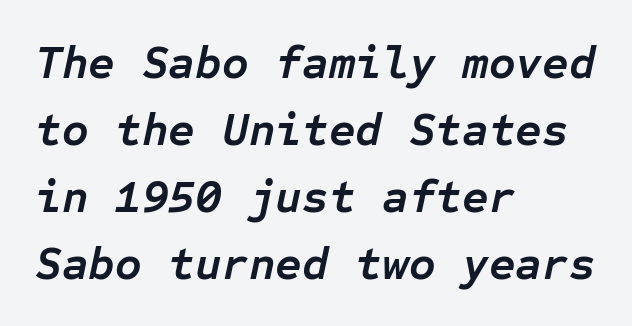
Q: Is the text bold? A: Yes.
Q: Is the text italic (slanted)? A: Yes, it leans right by about 12 degrees.
Q: Is the text underlined? A: No.
Q: How is the paragraph aligned? A: Left-aligned.
Q: Is the spacing between letters normal or unusually wide? A: Normal.
Q: Is the spacing between lines tight, normal or loose? A: Normal.
Q: Width (condensed, normal, or wide)? A: Normal.
Q: Stroke contrast? A: Low.
Q: x-height? A: Medium.
Q: Monospaced? A: Yes.
